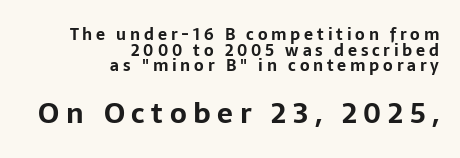
Horizontally, the lines are justified to the trailing edge only. Looks like regular typesetting: each glyph gets only the width it needs. Descenders hang freely into open space. Tracking here is generous; glyphs stand well apart from one another. The letters stand upright; this is a roman face.
